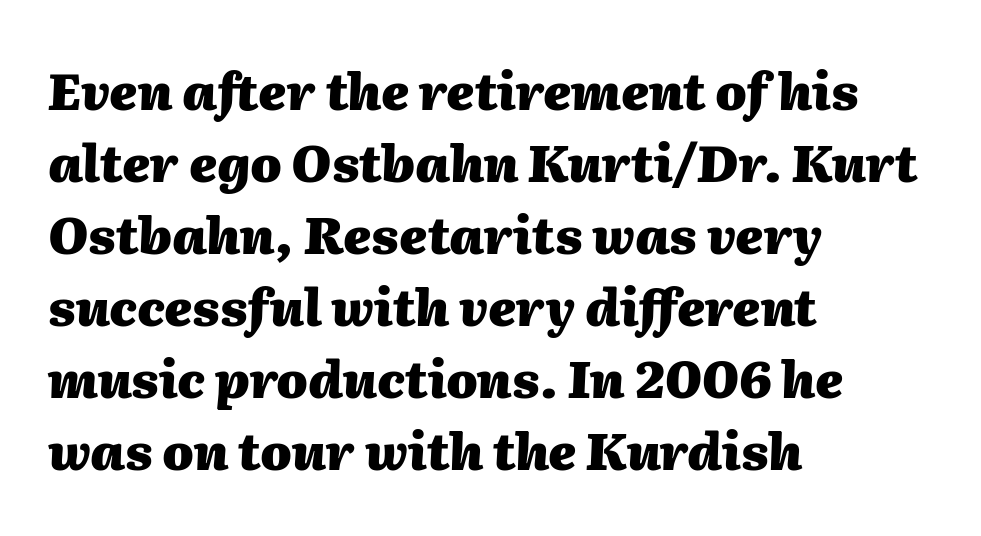
Q: Is the text bold? A: Yes.
Q: Is the text italic (slanted)? A: Yes, it leans right by about 2 degrees.
Q: Is the text underlined? A: No.
Q: How is the paragraph aligned? A: Left-aligned.
Q: Is the spacing between letters normal or unusually wide? A: Normal.
Q: Is the spacing between lines tight, normal or loose? A: Normal.
Q: Width (condensed, normal, or wide)? A: Normal.
Q: Stroke contrast? A: Medium.
Q: x-height? A: Medium.
Q: Monospaced? A: No.
